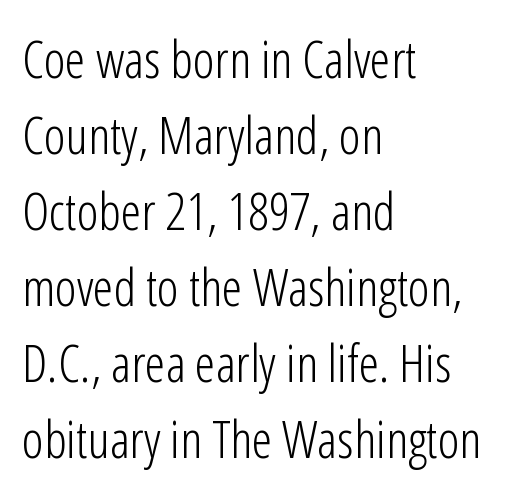
{"serif": "no", "italic": "no", "bold": "no", "weight": "light", "width": "condensed", "stroke_contrast": "low", "x_height": "medium", "monospaced": "no", "underline": "no", "align": "left", "line_spacing": "normal", "line_spacing_ratio": 1.46, "letter_spacing": "normal", "letter_spacing_em": 0.0, "glyph_px": 52}
